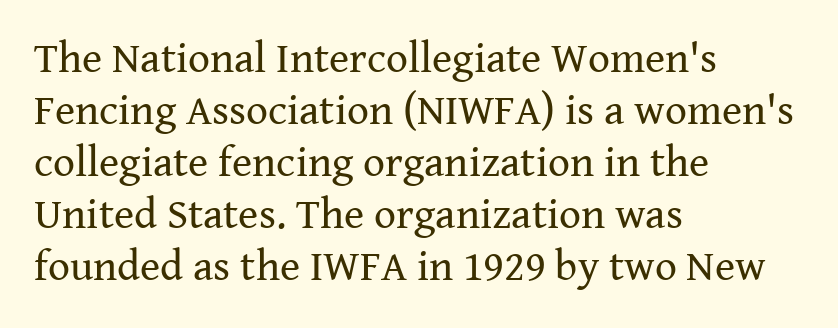
The image shows 43 px regular-weight serif type, upright; set left-aligned, line spacing 1.21x, normal letter spacing, not underlined; medium stroke contrast and a medium x-height.
